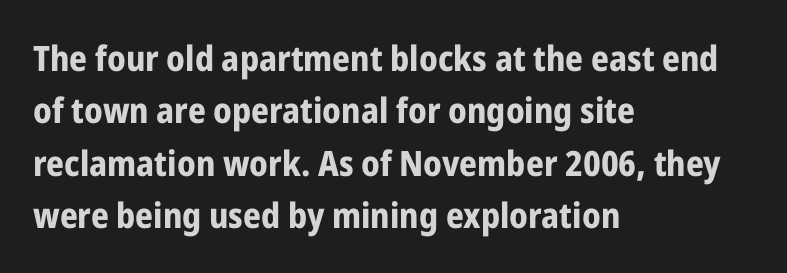
Q: Is the text bold? A: Yes.
Q: Is the text italic (slanted)? A: No, it is upright.
Q: Is the typeface a serif or a sans-serif typeface? A: Sans-serif.
Q: Is the text underlined? A: No.
Q: How is the paragraph aligned? A: Left-aligned.
Q: Is the spacing between letters normal or unusually wide? A: Normal.
Q: Is the spacing between lines tight, normal or loose? A: Normal.
Q: Width (condensed, normal, or wide)? A: Condensed.
Q: Stroke contrast? A: Low.
Q: x-height? A: Medium.
Q: Monospaced? A: No.
